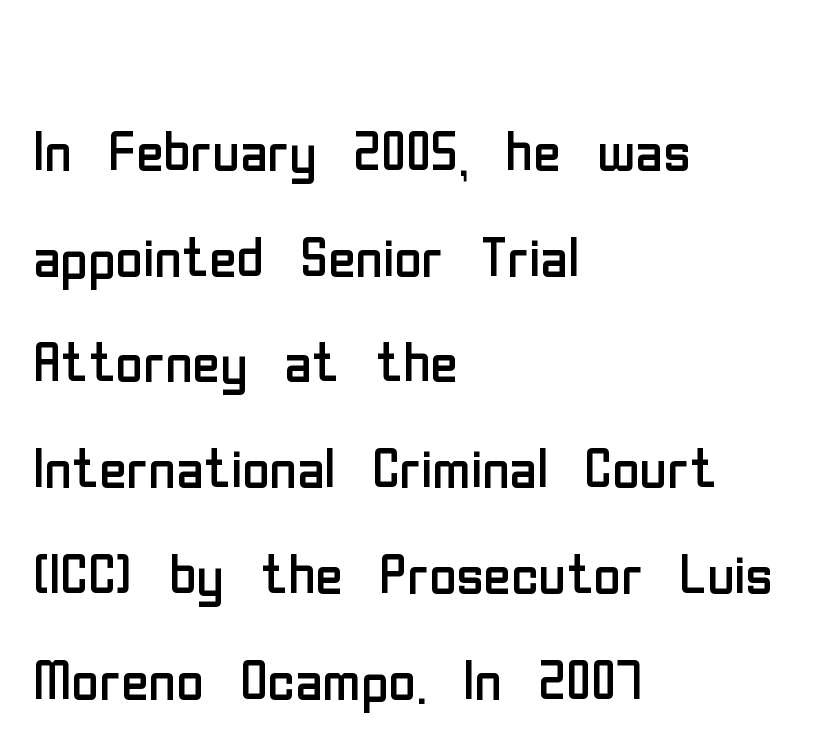
Q: Is the text bold? A: No.
Q: Is the text italic (slanted)? A: No, it is upright.
Q: Is the typeface a serif or a sans-serif typeface? A: Sans-serif.
Q: Is the text underlined? A: No.
Q: How is the paragraph aligned? A: Left-aligned.
Q: Is the spacing between letters normal or unusually wide? A: Normal.
Q: Is the spacing between lines tight, normal or loose? A: Normal.
Q: Width (condensed, normal, or wide)? A: Condensed.
Q: Stroke contrast? A: Low.
Q: x-height? A: Medium.
Q: Monospaced? A: No.
